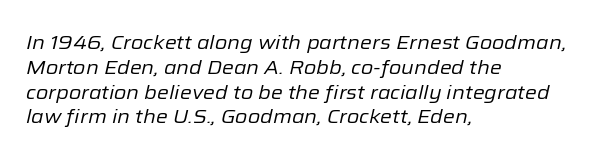
{"italic": "yes", "lean": "right", "slant_degrees": 12, "bold": "no", "underline": "no", "align": "left", "line_spacing_ratio": 1.24, "letter_spacing": "normal", "letter_spacing_em": 0.0, "glyph_px": 20}
